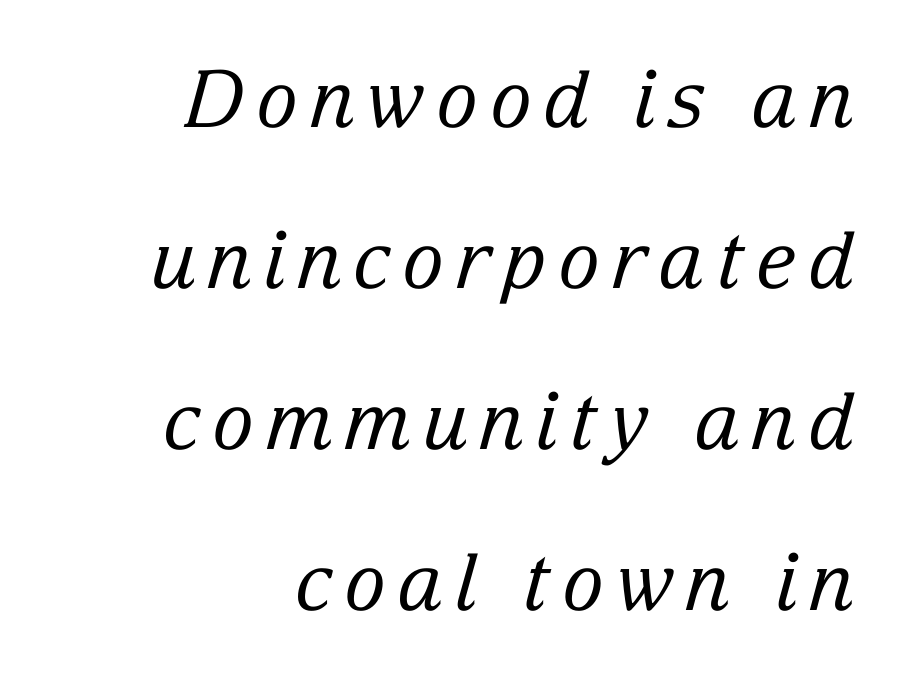
This sample has the flowing, uneven cadence of proportional lettering. This rendering uses right alignment, leaving the left contour irregular. This rendering employs a face with finishing strokes, i.e., a serif. The foot of each line stays bare and open. Is the type slanted? Yes — the strokes lean at a clear angle. The space between consecutive lines is lavish.
